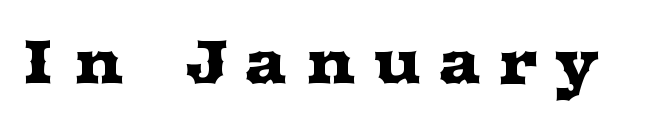
Letter spacing: wide. Unlike italic type, these characters show no tilt at all. Unmarked baselines from the first word to the last. Here the designer chose a conventional face with non-uniform glyph widths. Regarding serifs, this sample has them.
